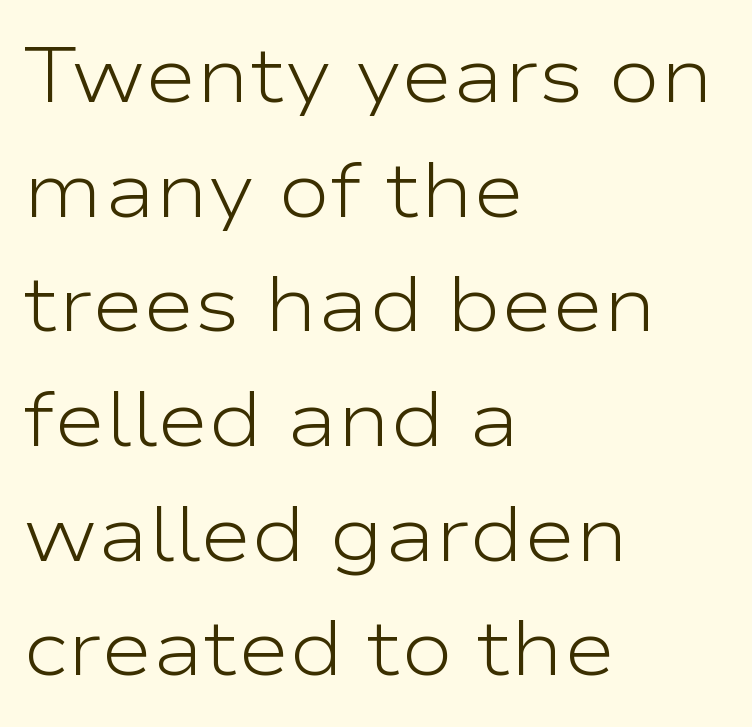
The image shows 78 px light, wide sans-serif type, upright; set left-aligned, normal line spacing (1.47x), normal letter spacing, not underlined; low stroke contrast and a medium x-height.
